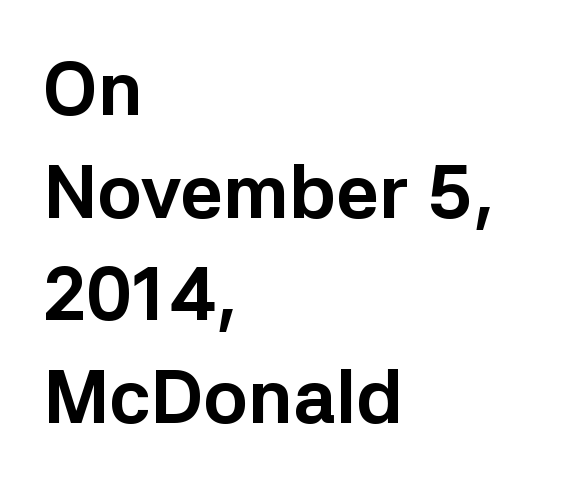
{"serif": "no", "italic": "no", "bold": "yes", "weight": "bold", "width": "normal", "stroke_contrast": "low", "x_height": "medium", "monospaced": "no", "underline": "no", "align": "left", "line_spacing": "normal", "line_spacing_ratio": 1.37, "letter_spacing": "normal", "letter_spacing_em": 0.0, "glyph_px": 75}
